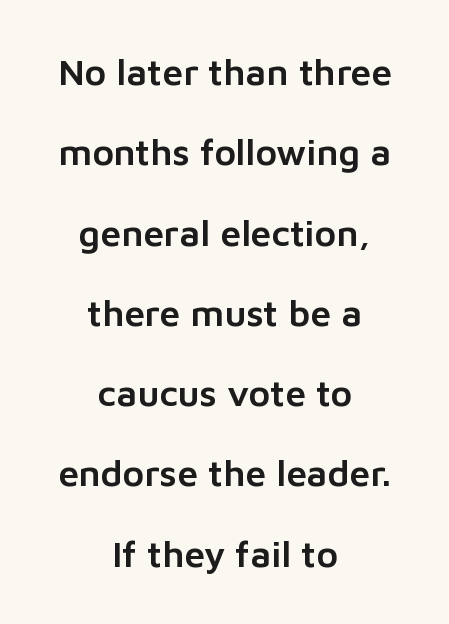
Q: Is the text italic (slanted)? A: No, it is upright.
Q: Is the typeface a serif or a sans-serif typeface? A: Sans-serif.
Q: Is the text underlined? A: No.
Q: How is the paragraph aligned? A: Centered.
Q: Is the spacing between letters normal or unusually wide? A: Normal.
Q: Is the spacing between lines tight, normal or loose? A: Loose.
Q: Width (condensed, normal, or wide)? A: Normal.
Q: Stroke contrast? A: Low.
Q: x-height? A: Medium.
Q: Monospaced? A: No.
